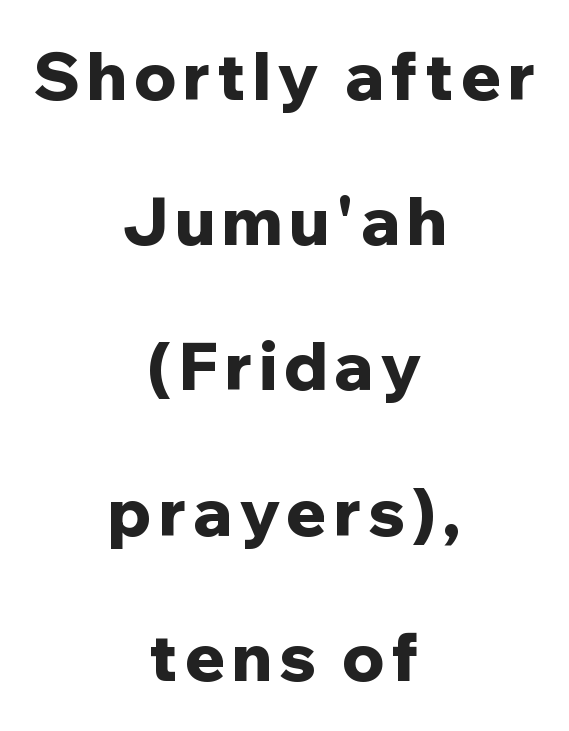
A typesetter would call this leading open, well beyond the default. The letters are bold, with thick, heavy strokes. The passage shown is typeset with a sans-serif family. The area under the type is left untouched.
